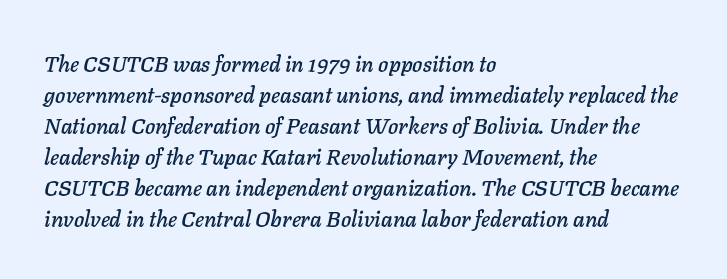
Which margin do the lines hug? The left one — the right edge is uneven. The vertical gap from one line to the next is medium. Glyph-to-glyph distance matches everyday printed text. The rendering applies a slant to the glyphs.
